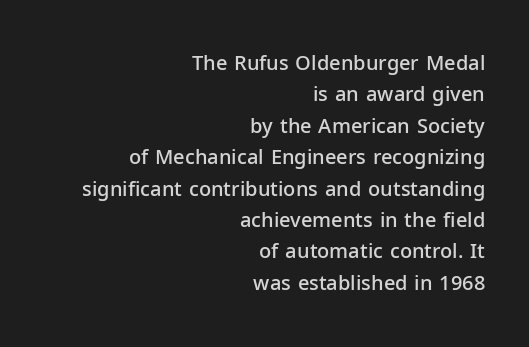
{"italic": "no", "bold": "semi", "underline": "no", "align": "right", "line_spacing": "normal", "line_spacing_ratio": 1.57, "letter_spacing": "normal", "letter_spacing_em": 0.0, "glyph_px": 20}
